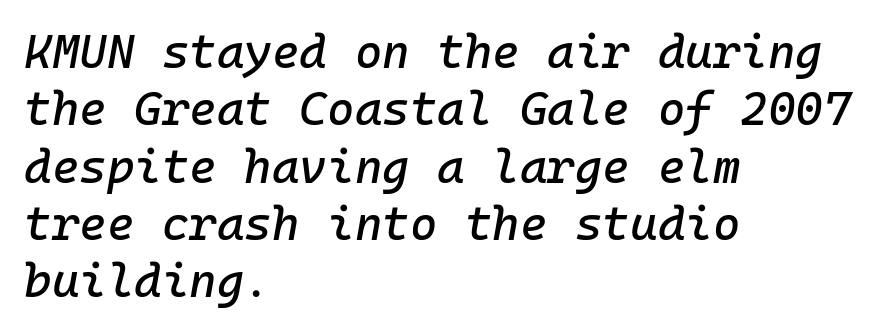
{"italic": "yes", "lean": "right", "slant_degrees": 10, "width": "normal", "stroke_contrast": "low", "x_height": "medium", "monospaced": "yes", "underline": "no", "align": "left", "line_spacing_ratio": 1.22, "letter_spacing": "normal", "letter_spacing_em": 0.0, "glyph_px": 47}
